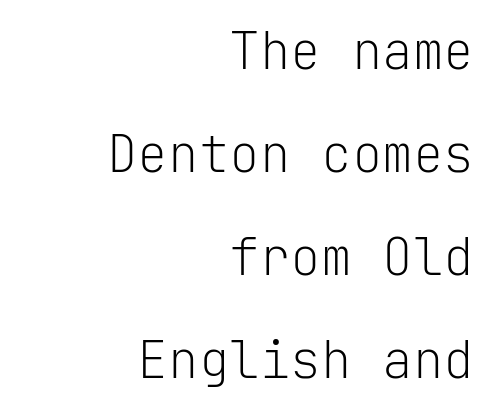
Q: Is the text bold? A: No.
Q: Is the text italic (slanted)? A: No, it is upright.
Q: Is the typeface a serif or a sans-serif typeface? A: Sans-serif.
Q: Is the text underlined? A: No.
Q: How is the paragraph aligned? A: Right-aligned.
Q: Is the spacing between letters normal or unusually wide? A: Normal.
Q: Is the spacing between lines tight, normal or loose? A: Loose.
Q: Width (condensed, normal, or wide)? A: Normal.
Q: Stroke contrast? A: Low.
Q: x-height? A: Medium.
Q: Monospaced? A: Yes.
